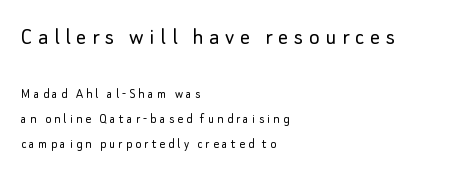
Q: Is the text bold? A: No.
Q: Is the text italic (slanted)? A: No, it is upright.
Q: Is the text underlined? A: No.
Q: How is the paragraph aligned? A: Left-aligned.
Q: Is the spacing between letters normal or unusually wide? A: Unusually wide.
Q: Which block of text is set in a larger size, the first (top) or the second (bottom)? A: The first (top) one.
